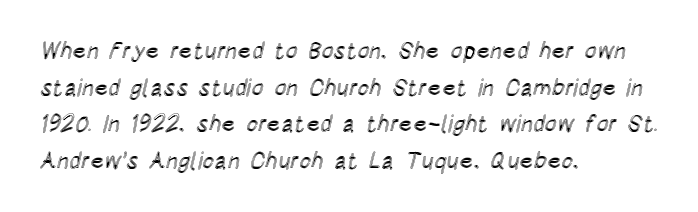
{"underline": "no", "align": "left", "line_spacing": "normal", "line_spacing_ratio": 1.59, "letter_spacing": "normal", "letter_spacing_em": 0.0, "glyph_px": 23}
